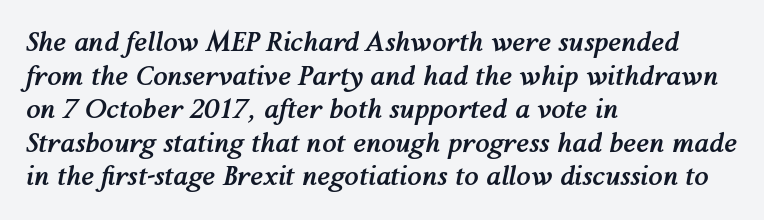
Glance below the letters and you will spot only blank space. Where is the straight margin? On the left. There's an unmistakable incline to the writing here. Each new line begins a customary step beneath the previous one.
